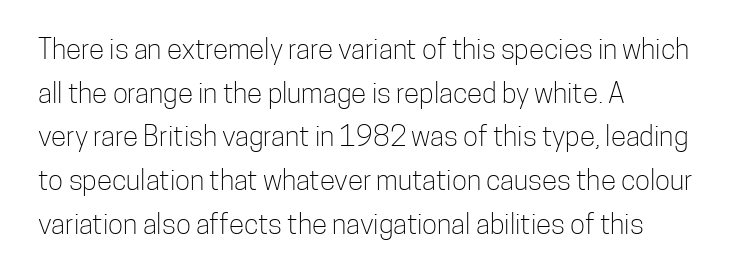
The image shows 28 px light, condensed sans-serif type, upright; set left-aligned, normal line spacing (1.56x), normal letter spacing, not underlined; low stroke contrast and a medium x-height.
